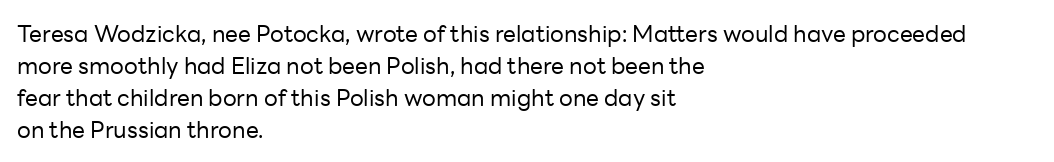
Caption: standard tracking, unaltered. Does the leading feel generous? No, just average. The lines are quadded left. Check the space under the baseline: it is left empty.
